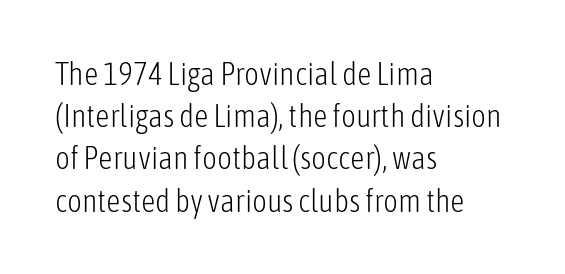
Q: Is the text bold? A: No.
Q: Is the text italic (slanted)? A: No, it is upright.
Q: Is the typeface a serif or a sans-serif typeface? A: Sans-serif.
Q: Is the text underlined? A: No.
Q: How is the paragraph aligned? A: Left-aligned.
Q: Is the spacing between letters normal or unusually wide? A: Normal.
Q: Is the spacing between lines tight, normal or loose? A: Normal.
Q: Width (condensed, normal, or wide)? A: Condensed.
Q: Stroke contrast? A: Low.
Q: x-height? A: Medium.
Q: Monospaced? A: No.
